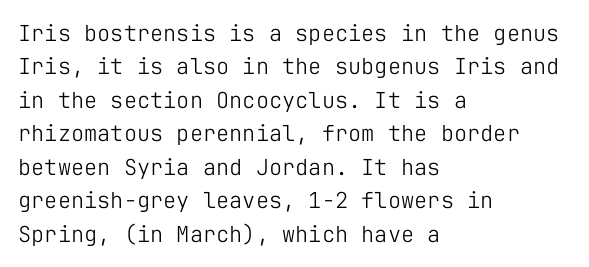
{"italic": "no", "bold": "no", "underline": "no", "align": "left", "line_spacing": "normal", "line_spacing_ratio": 1.52, "letter_spacing": "normal", "letter_spacing_em": 0.0, "glyph_px": 22}
